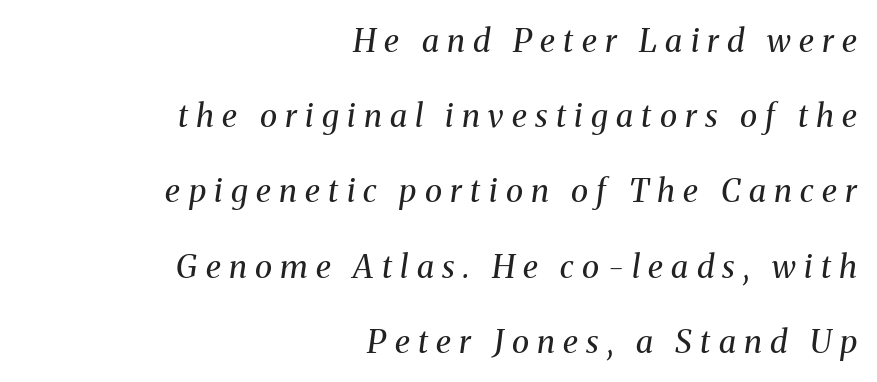
Q: Is the text bold? A: No.
Q: Is the text italic (slanted)? A: Yes, it leans right by about 8 degrees.
Q: Is the typeface a serif or a sans-serif typeface? A: Serif.
Q: Is the text underlined? A: No.
Q: How is the paragraph aligned? A: Right-aligned.
Q: Is the spacing between letters normal or unusually wide? A: Unusually wide.
Q: Is the spacing between lines tight, normal or loose? A: Loose.
Q: Width (condensed, normal, or wide)? A: Normal.
Q: Stroke contrast? A: Medium.
Q: x-height? A: Medium.
Q: Monospaced? A: No.
